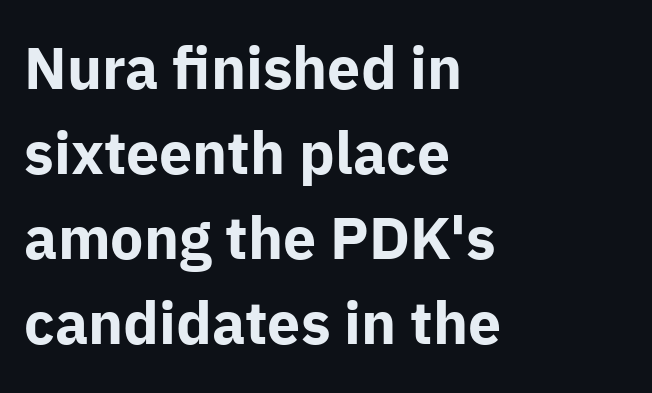
Line starts are locked; line ends wander. Only glyphs here, with clear space below each row. Do the characters align in a grid? No, the font is proportional. The gaps between neighbouring characters are ordinary and unremarkable.
